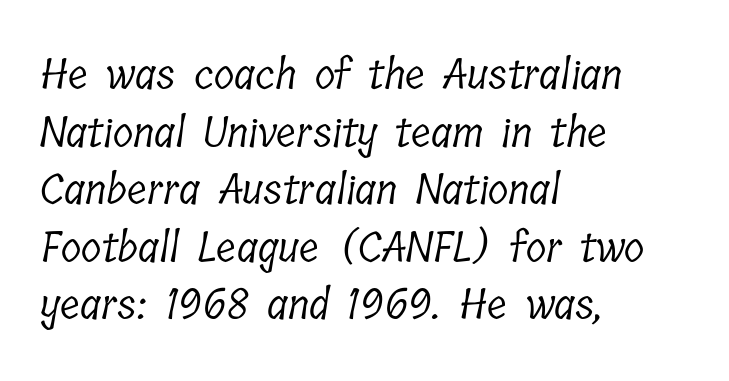
The image shows 42 px light, condensed serif type; set left-aligned, normal line spacing (1.37x), normal letter spacing, not underlined; low stroke contrast and a medium x-height.
